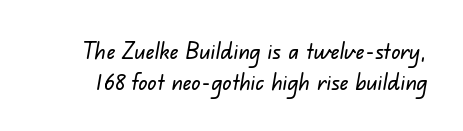
{"underline": "no", "line_spacing": "normal", "line_spacing_ratio": 1.33, "letter_spacing": "normal", "letter_spacing_em": 0.0, "glyph_px": 23}
